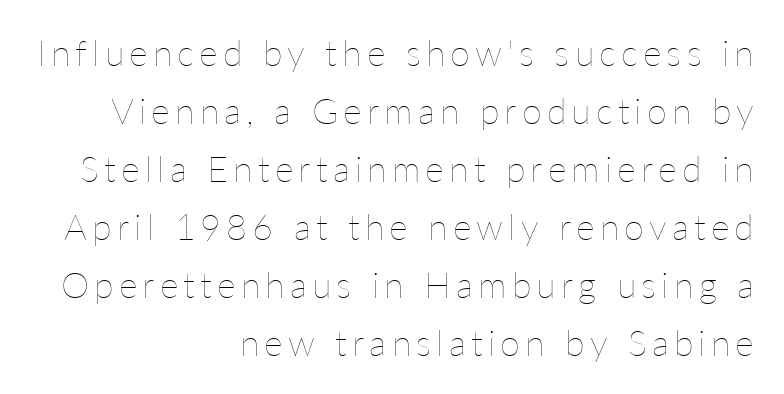
The image shows 36 px thin type, upright; set right-aligned, normal line spacing (1.61x), not underlined; low stroke contrast and a medium x-height.
